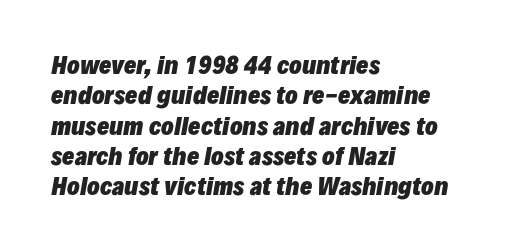
Each word holds together tightly as a unit, with standard inter-letter gaps. Leading: standard. The lettering tilts uniformly, giving the passage an italic look. The sample has been set heavy, in full bold. A bare baseline throughout the passage. Typeset ragged right — the left edge is the straight one.
